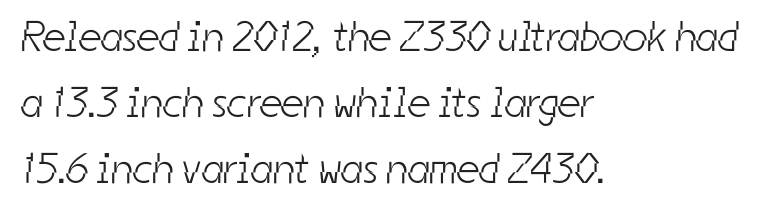
{"serif": "no", "bold": "no", "weight": "light", "width": "condensed", "stroke_contrast": "low", "x_height": "medium", "monospaced": "no", "underline": "no", "align": "left", "line_spacing": "normal", "line_spacing_ratio": 1.54, "letter_spacing": "normal", "letter_spacing_em": 0.0, "glyph_px": 43}
